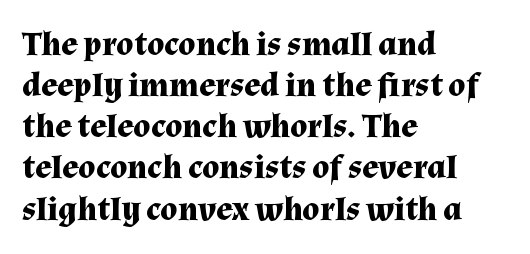
{"serif": "yes", "italic": "no", "bold": "yes", "weight": "bold", "width": "normal", "stroke_contrast": "medium", "x_height": "medium", "monospaced": "no", "underline": "no", "align": "left", "line_spacing_ratio": 1.21, "letter_spacing": "normal", "letter_spacing_em": 0.0, "glyph_px": 34}
